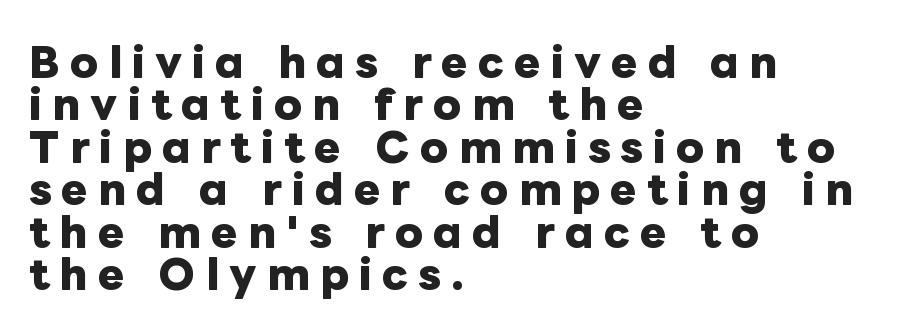
Honestly, the letter spacing is so wide it's the main thing you notice. Anything drawn beneath the words? Only blank space. Italic: no, the glyphs are upright roman. This is heavy type, rendered in bold.
